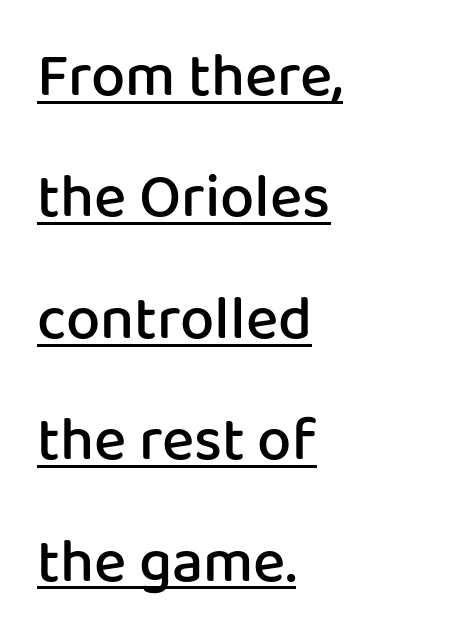
Q: Is the text bold? A: Semi-bold.
Q: Is the text italic (slanted)? A: No, it is upright.
Q: Is the typeface a serif or a sans-serif typeface? A: Sans-serif.
Q: Is the text underlined? A: Yes.
Q: How is the paragraph aligned? A: Left-aligned.
Q: Is the spacing between letters normal or unusually wide? A: Normal.
Q: Is the spacing between lines tight, normal or loose? A: Loose.
Q: Width (condensed, normal, or wide)? A: Normal.
Q: Stroke contrast? A: Low.
Q: x-height? A: Medium.
Q: Monospaced? A: No.
